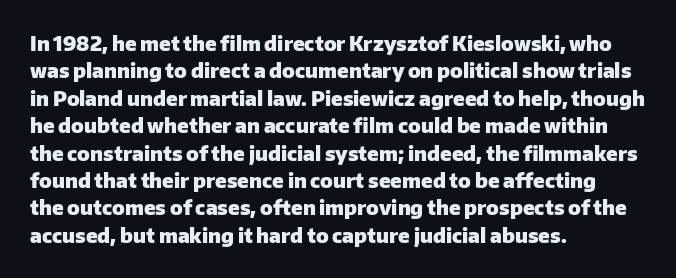
Here the glyphs are tracked normally, forming tight word shapes. The lettering stays uniformly vertical, giving the passage a roman look. The strokes are fattened all the way to bold. This sample keeps an unexceptional amount of space between lines. Underline: absent.
